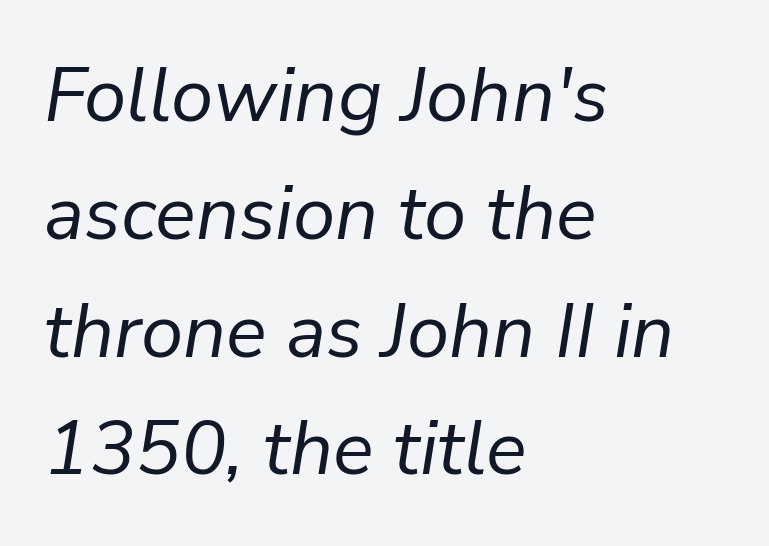
{"italic": "yes", "lean": "right", "slant_degrees": 9, "bold": "no", "weight": "regular", "width": "normal", "stroke_contrast": "low", "x_height": "medium", "monospaced": "no", "underline": "no", "align": "left", "line_spacing": "normal", "line_spacing_ratio": 1.55, "letter_spacing": "normal", "letter_spacing_em": 0.0, "glyph_px": 76}
